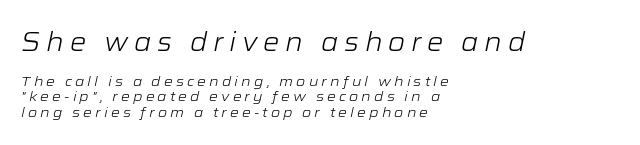
Q: Is the text bold? A: No.
Q: Is the text italic (slanted)? A: Yes, it leans right by about 12 degrees.
Q: Is the text underlined? A: No.
Q: How is the paragraph aligned? A: Left-aligned.
Q: Is the spacing between letters normal or unusually wide? A: Unusually wide.
Q: Is the spacing between lines tight, normal or loose? A: Tight.
Q: Which block of text is set in a larger size, the first (top) or the second (bottom)? A: The first (top) one.
